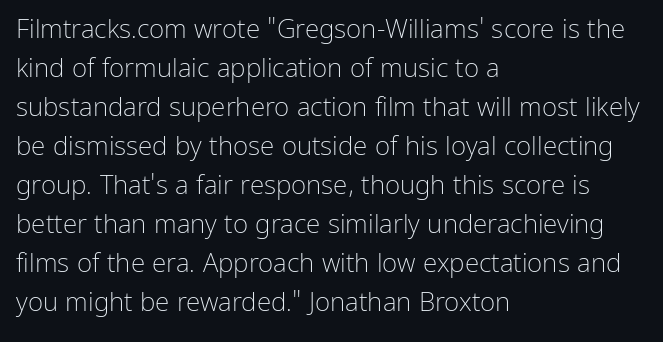
The image shows 26 px text type, upright; set left-aligned, normal line spacing (1.5x), normal letter spacing, not underlined.
